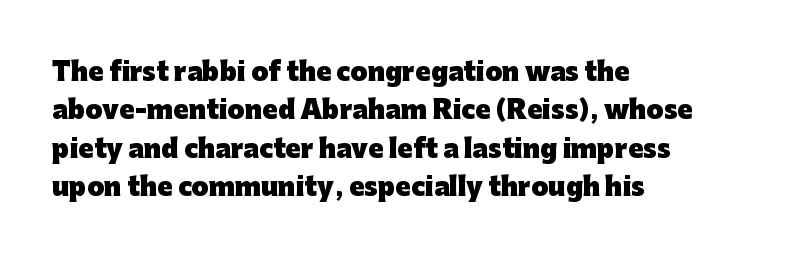
Here the glyphs are tracked normally, forming tight word shapes. Does the weight exceed regular? Yes, all the way to bold. The text block is weighted toward the left margin, trailing off unevenly rightward. Style check: upright. Notice how descenders clear the ascenders below comfortably — that's standard leading. Glance below the letters and you will spot only blank space.
